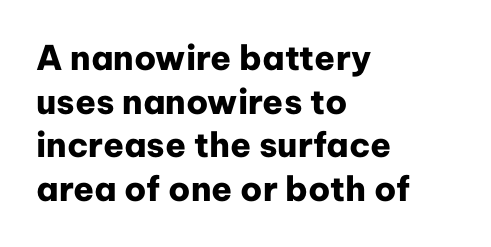
The image shows 34 px heavy sans-serif type, upright; set left-aligned, normal line spacing (1.28x), normal letter spacing, not underlined; low stroke contrast and a medium x-height.
